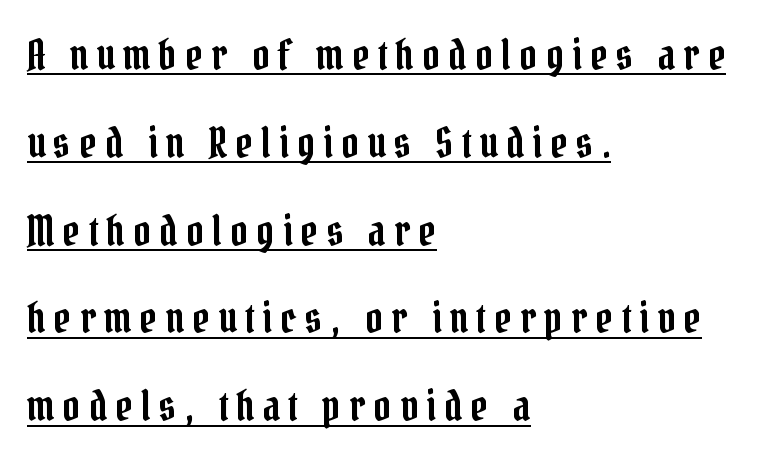
The image shows 42 px condensed serif type, upright; set left-aligned, loose line spacing (2.09x), unusually wide letter spacing (+0.2 em), underlined; low stroke contrast and a medium x-height.
